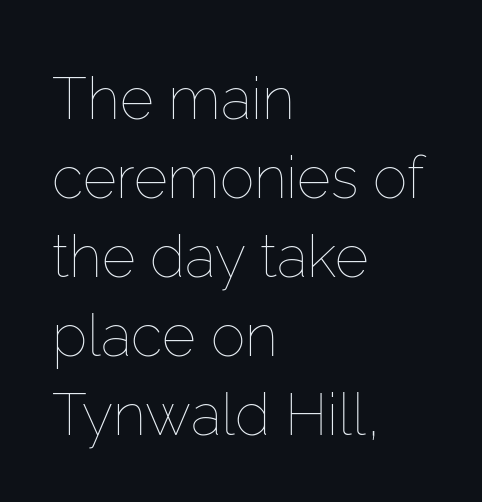
{"italic": "no", "bold": "no", "weight": "thin", "width": "normal", "stroke_contrast": "low", "x_height": "medium", "monospaced": "no", "underline": "no", "align": "left", "line_spacing": "normal", "line_spacing_ratio": 1.36, "letter_spacing": "normal", "letter_spacing_em": 0.0, "glyph_px": 58}
